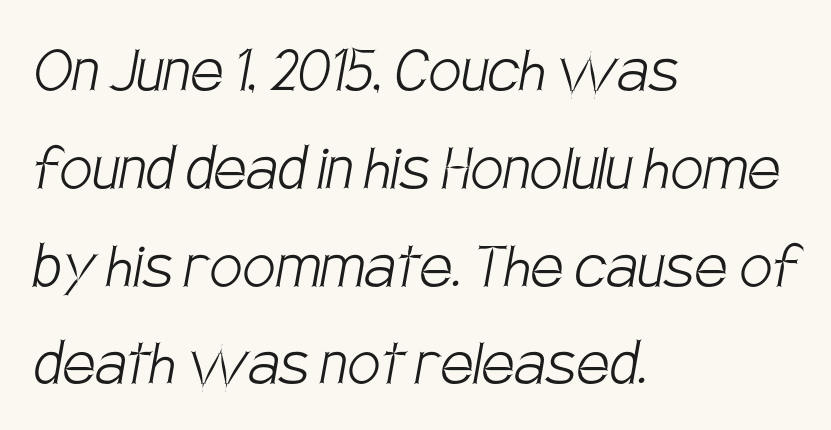
The image shows 73 px light, condensed sans-serif type; set left-aligned, normal line spacing (1.34x), normal letter spacing, not underlined; low stroke contrast and a large x-height.
